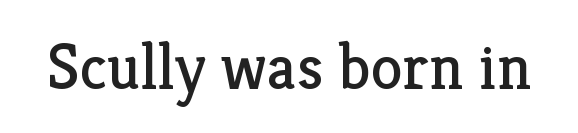
{"serif": "yes", "italic": "no", "bold": "no", "weight": "regular", "width": "normal", "stroke_contrast": "low", "x_height": "medium", "monospaced": "no", "underline": "no", "letter_spacing": "normal", "letter_spacing_em": 0.0, "glyph_px": 65}
